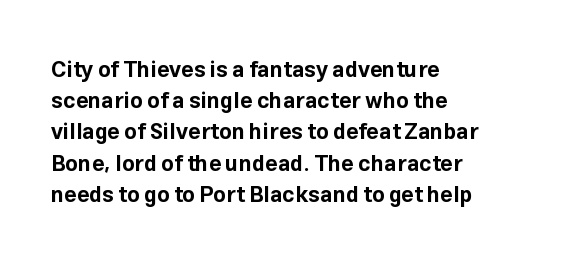
In CSS terms this would be text-align: left. Baseline-to-baseline distance is the conventional proportion of letter height. Notice how the stems are strictly vertical — no italics here. The space beneath each line is pristine and unruled. Spacing between characters is what you'd get straight out of the box. The passage shown is emphatically bold.
